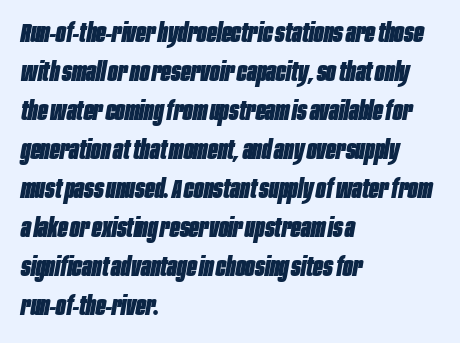
Q: Is the text bold? A: Yes.
Q: Is the text italic (slanted)? A: Yes, it leans right by about 10 degrees.
Q: Is the text underlined? A: No.
Q: How is the paragraph aligned? A: Left-aligned.
Q: Is the spacing between letters normal or unusually wide? A: Normal.
Q: Is the spacing between lines tight, normal or loose? A: Normal.
